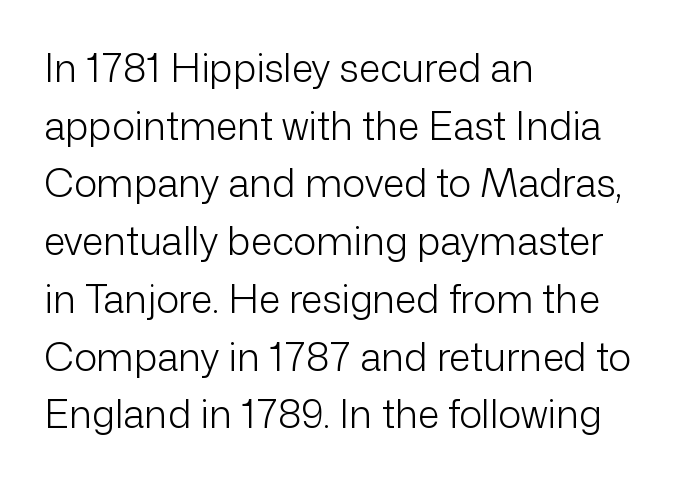
{"serif": "no", "italic": "no", "bold": "no", "weight": "light", "width": "normal", "stroke_contrast": "low", "x_height": "medium", "monospaced": "no", "underline": "no", "align": "left", "line_spacing": "normal", "line_spacing_ratio": 1.48, "letter_spacing": "normal", "letter_spacing_em": 0.0, "glyph_px": 39}
